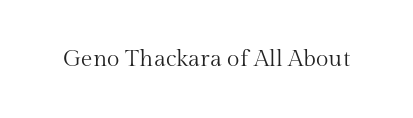
The image shows 23 px text type, upright; set normal letter spacing, not underlined.
